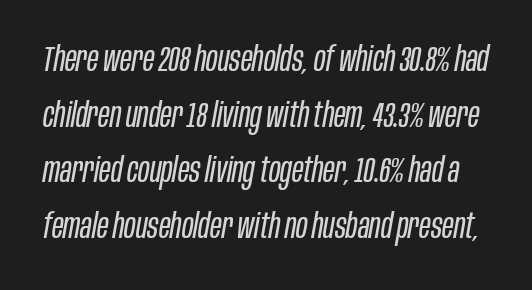
Style check: oblique. One glance says typical: line gaps are just what's usual. The letterforms sit at book weight or below. Is the letter spacing exaggerated? No — it looks like the ordinary default. The area under the type is left untouched.
